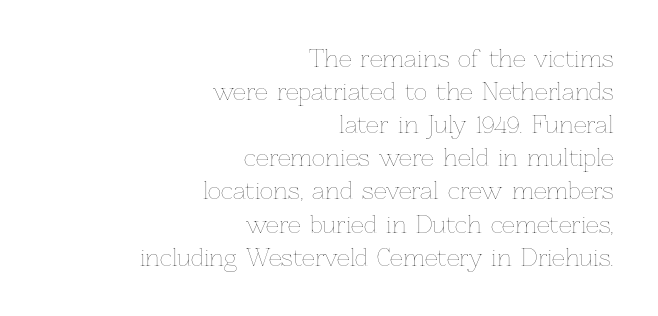
The image shows 23 px text type, upright; set right-aligned, normal line spacing (1.44x), normal letter spacing, not underlined.
